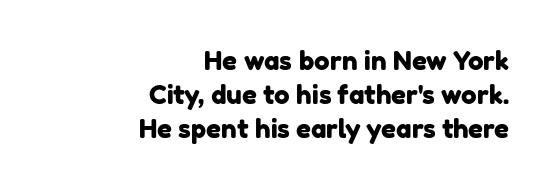
The passage shown stacks its lines at a standard gap. Right-aligned paragraph, ragged on the left. How are the letters spaced? Ordinarily, with no added tracking. Just letters on the line, the space beneath them empty.
